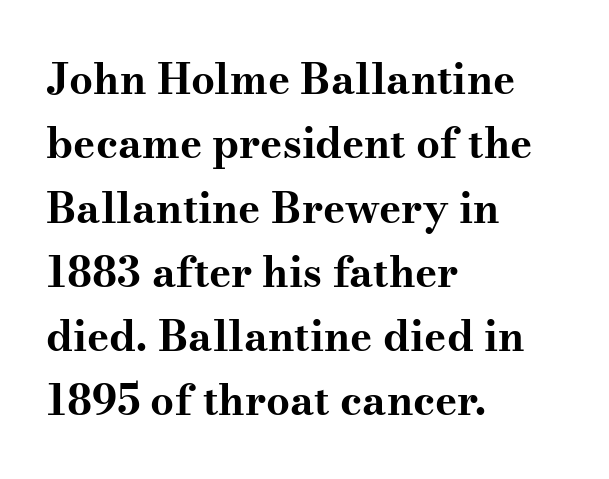
The image shows 42 px bold, wide serif type, upright; set left-aligned, normal line spacing (1.53x), normal letter spacing, not underlined; medium stroke contrast and a small x-height.
